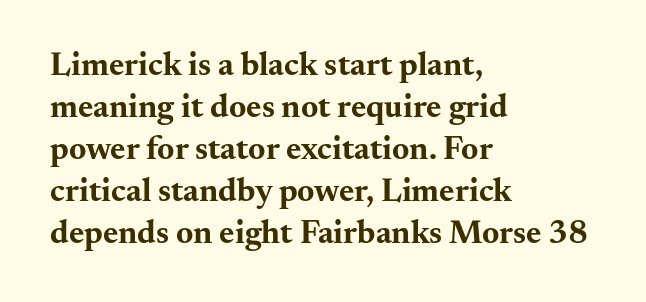
The image shows 33 px bold, wide serif type, upright; set left-aligned, normal line spacing (1.27x), normal letter spacing, not underlined; medium stroke contrast and a small x-height.
